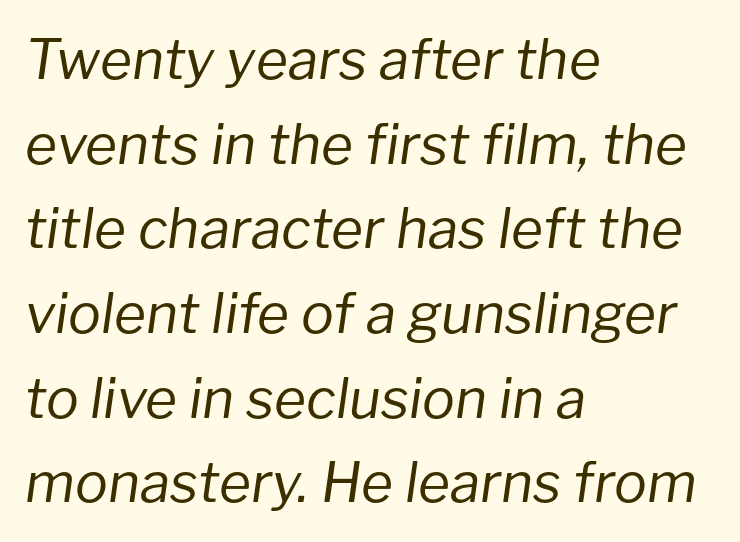
{"italic": "yes", "lean": "right", "slant_degrees": 8, "bold": "no", "weight": "regular", "width": "normal", "stroke_contrast": "low", "x_height": "medium", "monospaced": "no", "underline": "no", "align": "left", "line_spacing": "normal", "line_spacing_ratio": 1.54, "letter_spacing": "normal", "letter_spacing_em": 0.0, "glyph_px": 55}
